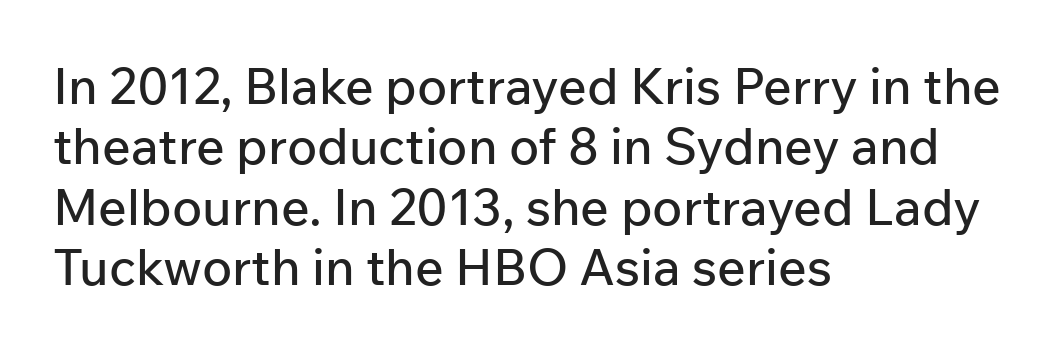
{"serif": "no", "italic": "no", "width": "normal", "stroke_contrast": "low", "x_height": "medium", "monospaced": "no", "underline": "no", "align": "left", "line_spacing_ratio": 1.21, "letter_spacing": "normal", "letter_spacing_em": 0.0, "glyph_px": 50}
